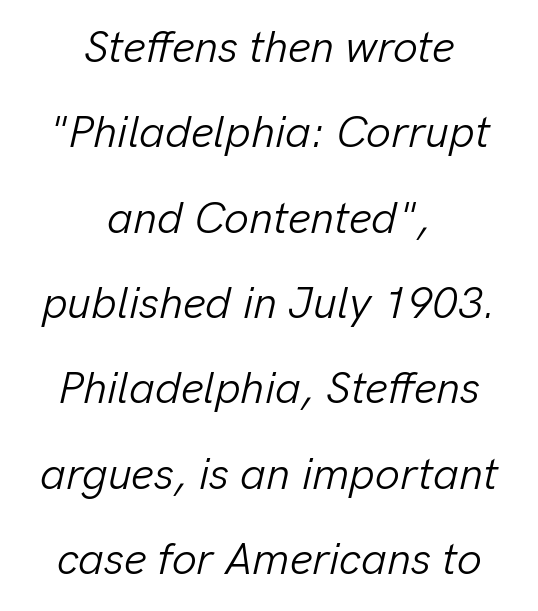
{"italic": "yes", "lean": "right", "slant_degrees": 13, "bold": "no", "weight": "light", "width": "normal", "stroke_contrast": "low", "x_height": "medium", "monospaced": "no", "underline": "no", "align": "center", "line_spacing": "loose", "line_spacing_ratio": 1.94, "letter_spacing": "normal", "letter_spacing_em": 0.0, "glyph_px": 44}
